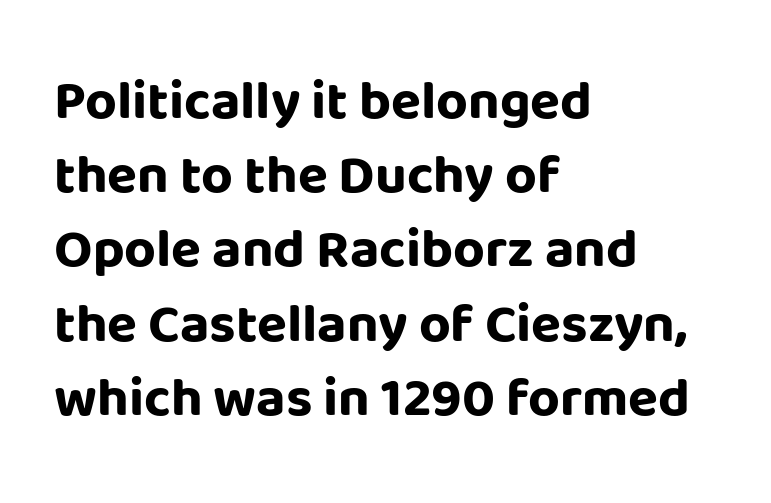
{"serif": "no", "italic": "no", "bold": "yes", "weight": "bold", "width": "normal", "stroke_contrast": "low", "x_height": "large", "monospaced": "no", "underline": "no", "align": "left", "line_spacing": "normal", "line_spacing_ratio": 1.35, "letter_spacing": "normal", "letter_spacing_em": 0.0, "glyph_px": 55}
